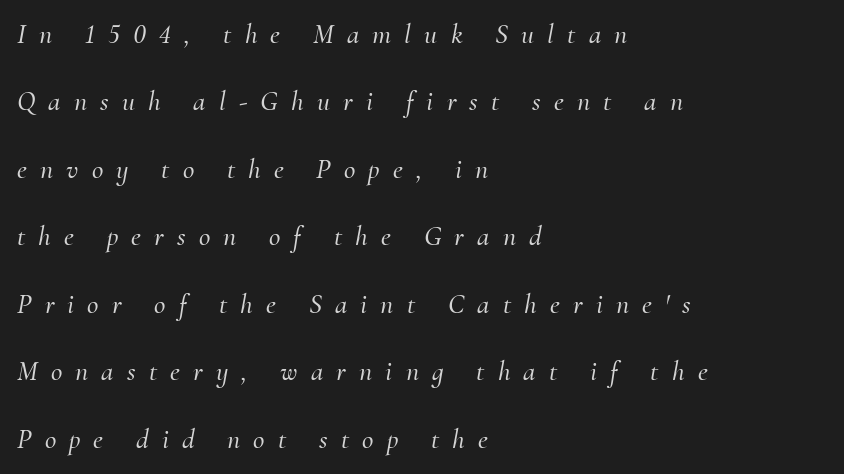
{"serif": "yes", "italic": "yes", "lean": "right", "slant_degrees": 10, "width": "normal", "stroke_contrast": "medium", "x_height": "small", "monospaced": "no", "underline": "no", "align": "left", "line_spacing": "loose", "line_spacing_ratio": 2.41, "letter_spacing": "wide", "letter_spacing_em": 0.47, "glyph_px": 28}
